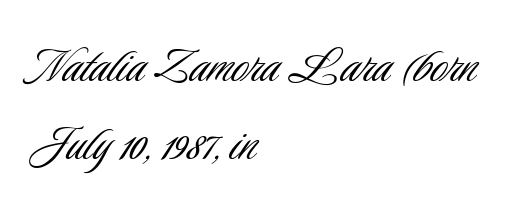
The rendering shows plain stroke endings on the letterforms — a sans-serif design. The weight would be labelled regular, book, light, or lighter still. Do the characters align in a grid? No, the font is proportional. The block of text has a typical density, with ordinary space between rows.
